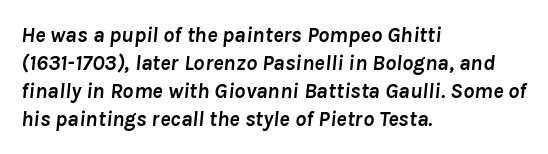
{"italic": "yes", "lean": "right", "slant_degrees": 8, "bold": "yes", "underline": "no", "align": "left", "line_spacing": "normal", "line_spacing_ratio": 1.28, "letter_spacing": "normal", "letter_spacing_em": 0.0, "glyph_px": 22}
